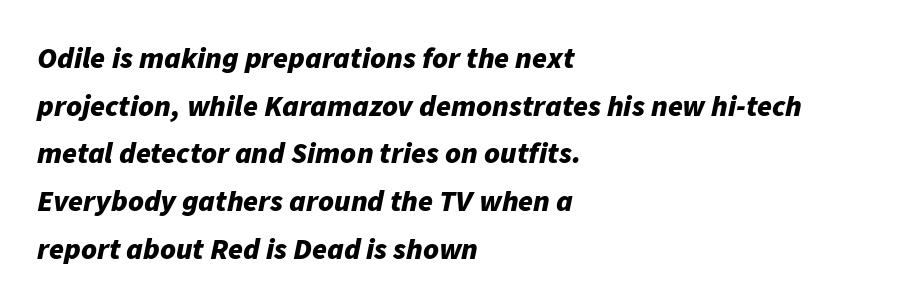
A full-strength bold gives these letters their thick strokes. Check under the words: just untouched page. Compared with typical body copy, the letter spacing here is the same. The face used here has a pronounced slope to its letters. Leading matches the norm, producing a regular column. The letters advance in unequal steps, a hallmark of proportional type.
